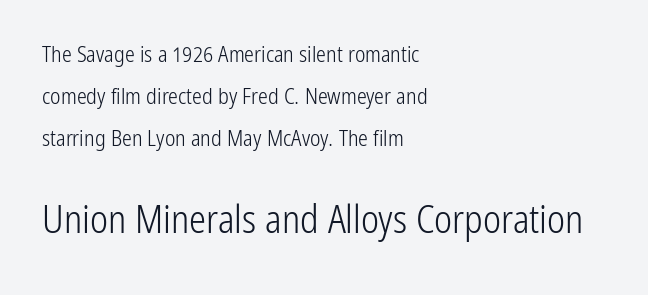
The image shows 38 px light, condensed sans-serif type, upright; set left-aligned, loose line spacing (1.92x), normal letter spacing, not underlined; the second (bottom) block is 1.73x larger; low stroke contrast and a medium x-height.
